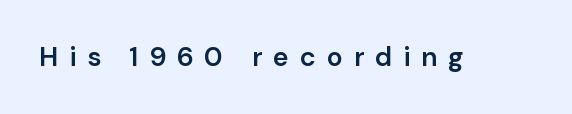
{"italic": "no", "bold": "semi", "underline": "no", "letter_spacing": "wide", "letter_spacing_em": 0.4, "glyph_px": 27}
